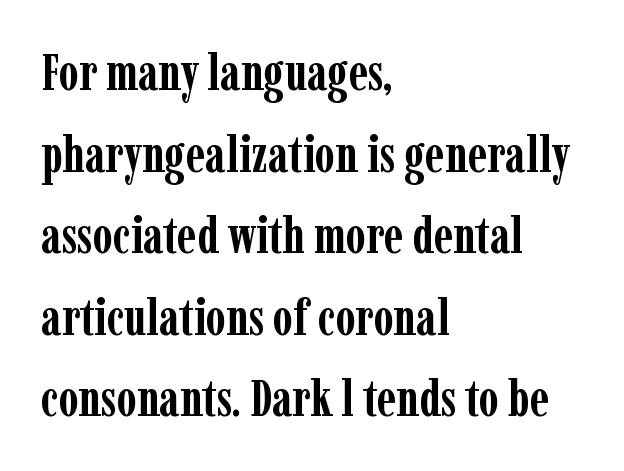
{"serif": "yes", "italic": "no", "bold": "yes", "weight": "semibold", "width": "condensed", "stroke_contrast": "low", "x_height": "medium", "monospaced": "no", "underline": "no", "align": "left", "line_spacing": "normal", "line_spacing_ratio": 1.6, "letter_spacing": "normal", "letter_spacing_em": 0.0, "glyph_px": 51}
